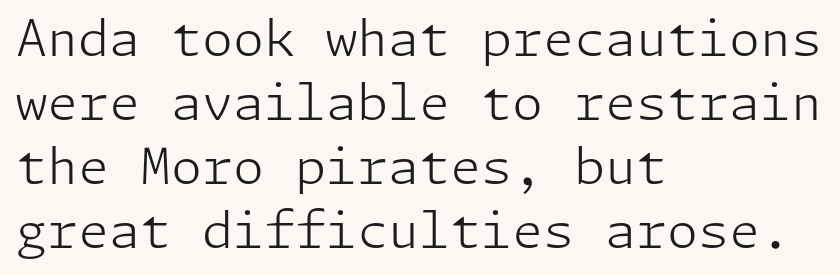
Q: Is the text bold? A: No.
Q: Is the text italic (slanted)? A: No, it is upright.
Q: Is the typeface a serif or a sans-serif typeface? A: Sans-serif.
Q: Is the text underlined? A: No.
Q: How is the paragraph aligned? A: Left-aligned.
Q: Is the spacing between letters normal or unusually wide? A: Normal.
Q: Is the spacing between lines tight, normal or loose? A: Normal.
Q: Width (condensed, normal, or wide)? A: Normal.
Q: Stroke contrast? A: Low.
Q: x-height? A: Medium.
